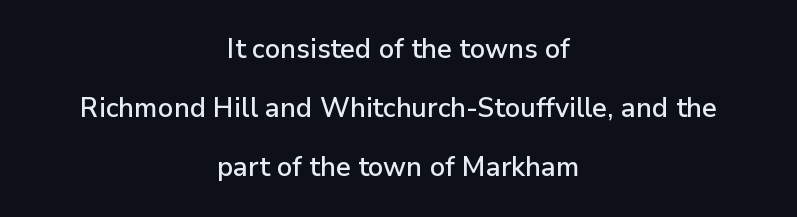
The baseline area is clear. Caption: standard tracking, unaltered. The whitespace from short lines is split evenly between both sides. The letters stand upright; this is a roman face.
